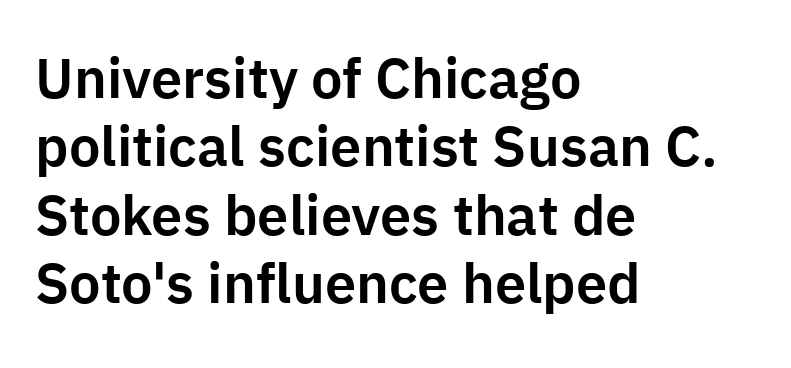
{"serif": "no", "italic": "no", "width": "normal", "stroke_contrast": "low", "x_height": "medium", "monospaced": "no", "underline": "no", "align": "left", "line_spacing_ratio": 1.22, "letter_spacing": "normal", "letter_spacing_em": 0.0, "glyph_px": 56}
